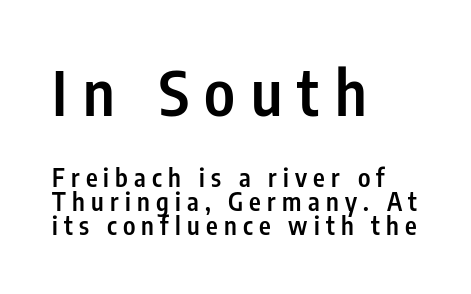
The image shows 62 px semibold, condensed sans-serif type, upright; set left-aligned, tight line spacing (0.96x), unusually wide letter spacing (+0.25 em), not underlined; the first (top) block is 2.48x larger; low stroke contrast and a medium x-height.
